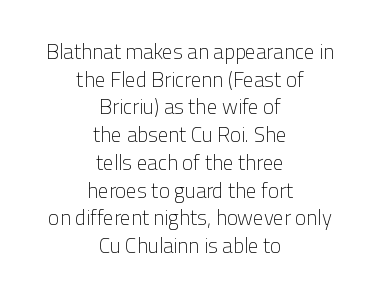
The image shows 21 px text type, upright; set centered, normal line spacing (1.32x), normal letter spacing, not underlined.
